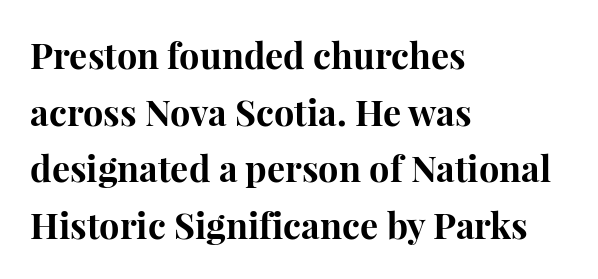
{"serif": "yes", "italic": "no", "bold": "yes", "weight": "bold", "width": "normal", "stroke_contrast": "high", "x_height": "medium", "monospaced": "no", "underline": "no", "align": "left", "line_spacing": "normal", "line_spacing_ratio": 1.57, "letter_spacing": "normal", "letter_spacing_em": 0.0, "glyph_px": 36}
